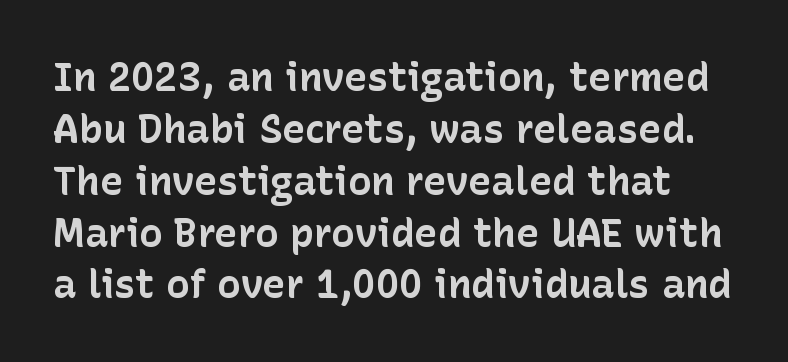
The image shows 39 px bold sans-serif type, upright; set normal line spacing (1.33x), normal letter spacing, not underlined; low stroke contrast and a medium x-height.
